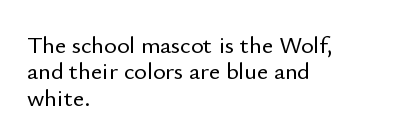
When letters stand straight like this, we call the style roman or upright. The passage is arranged the way most books set body copy — flush left. Notice how descenders almost collide with the ascenders below — that's tight leading. Only glyphs here, with clear space below each row.
